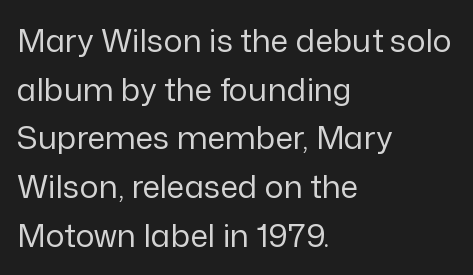
The image shows 32 px regular-weight sans-serif type, upright; set left-aligned, normal line spacing (1.52x), normal letter spacing, not underlined; low stroke contrast and a medium x-height.
